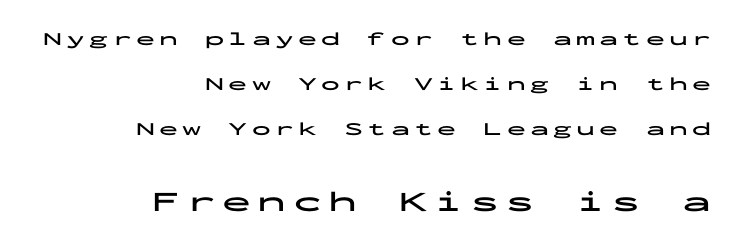
The image shows 29 px bold, wide sans-serif type, upright, monospaced; set right-aligned, loose line spacing (2.37x), unusually wide letter spacing (+0.22 em), not underlined; the second (bottom) block is 1.53x larger; low stroke contrast and a medium x-height.
